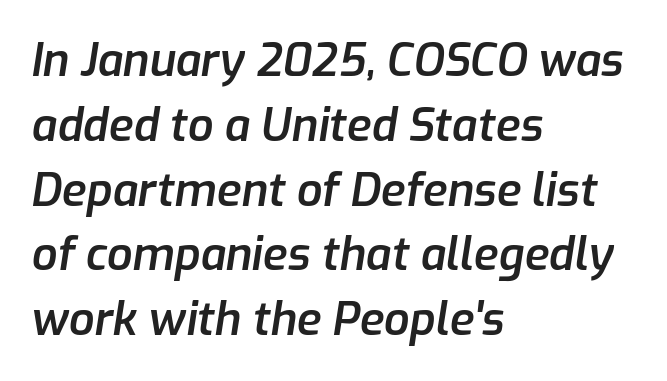
The image shows 45 px semibold type, italic (leaning right); set left-aligned, normal line spacing (1.44x), normal letter spacing, not underlined; low stroke contrast and a medium x-height.
